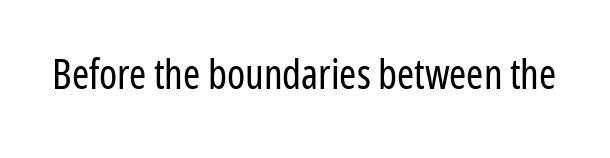
The image shows 41 px regular-weight, condensed sans-serif type, upright; set normal letter spacing, not underlined; low stroke contrast and a medium x-height.
